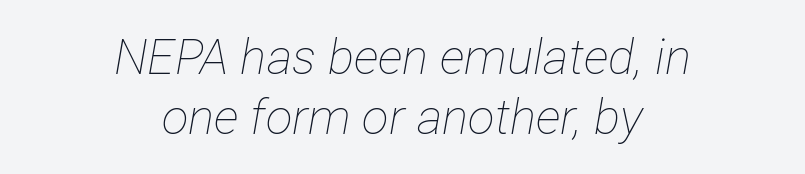
{"italic": "yes", "lean": "right", "slant_degrees": 12, "bold": "no", "weight": "thin", "width": "condensed", "stroke_contrast": "low", "x_height": "medium", "monospaced": "no", "underline": "no", "align": "center", "line_spacing_ratio": 1.22, "letter_spacing": "normal", "letter_spacing_em": 0.0, "glyph_px": 49}
